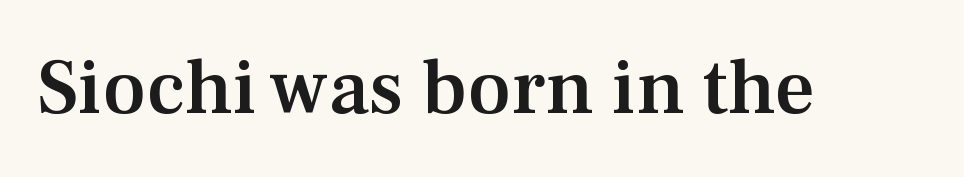
The image shows 79 px semibold serif type, upright; set normal letter spacing, not underlined; medium stroke contrast and a medium x-height.
